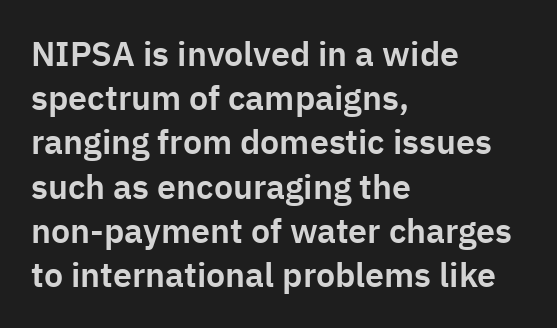
Q: Is the text italic (slanted)? A: No, it is upright.
Q: Is the typeface a serif or a sans-serif typeface? A: Sans-serif.
Q: Is the text underlined? A: No.
Q: How is the paragraph aligned? A: Left-aligned.
Q: Is the spacing between letters normal or unusually wide? A: Normal.
Q: Is the spacing between lines tight, normal or loose? A: Normal.
Q: Width (condensed, normal, or wide)? A: Normal.
Q: Stroke contrast? A: Low.
Q: x-height? A: Medium.
Q: Monospaced? A: No.
